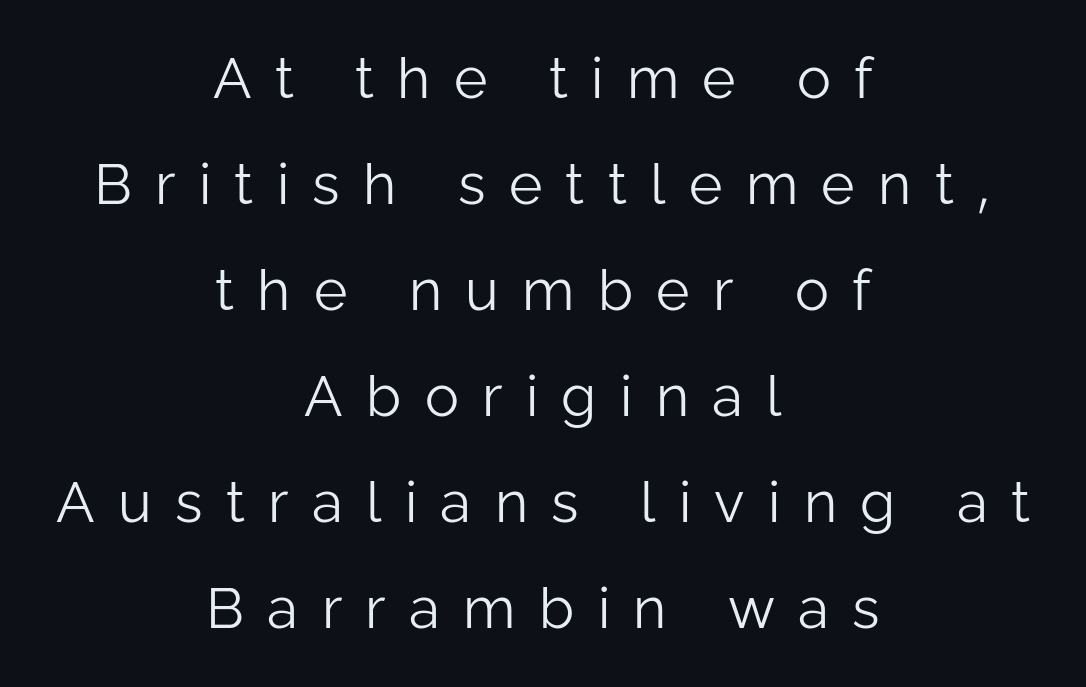
{"serif": "no", "italic": "no", "bold": "no", "weight": "light", "width": "normal", "stroke_contrast": "low", "x_height": "medium", "monospaced": "no", "underline": "no", "align": "center", "line_spacing_ratio": 1.86, "letter_spacing": "wide", "letter_spacing_em": 0.41, "glyph_px": 57}
